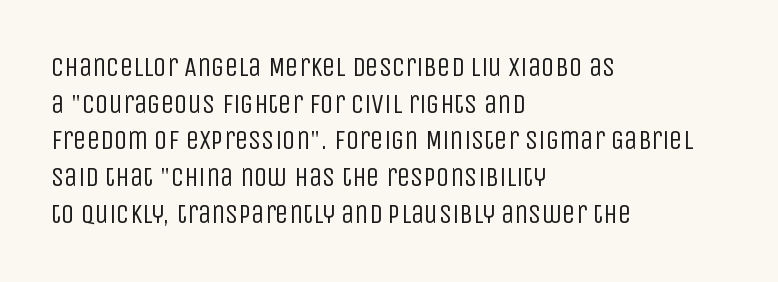
Reading down the block, your eye returns to a fixed left position each line. Do the letters lean? They stand straight. The strip under each line holds only bare page. Bold? No — there's no thickening of the strokes. Line spacing here is normal. Glyph-to-glyph distance matches everyday printed text.
